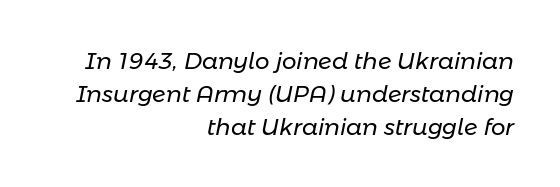
Reading down the block, your eye finds every line finishing at a fixed right position. On a weight scale, this lands at 450 or below. This sample uses plain, unmodified letter spacing. How would I describe the line gaps? Plain and ordinary. Clear beneath every line of the passage. An italicized treatment has been applied to the whole sample.
